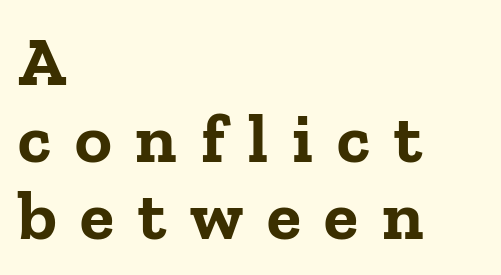
Is the block centered? No — it sits flush against the left margin. A typesetter would call this proportional, since set widths differ per character. These lines carry a lot of weight — the face is fully bold. Every character sits straight up, as roman type does. The passage shown is not underscored anywhere. Little horizontal feet cap the strokes, marking this as serif type.
